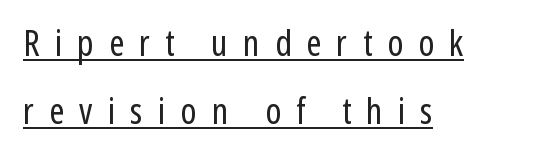
Heaviness? Minimal to ordinary, like unemphasized prose. Short and long lines alike share a common starting point at left. Looks like regular typesetting: each glyph gets only the width it needs. Each line of the rendering has a horizontal stroke beneath the glyphs.
